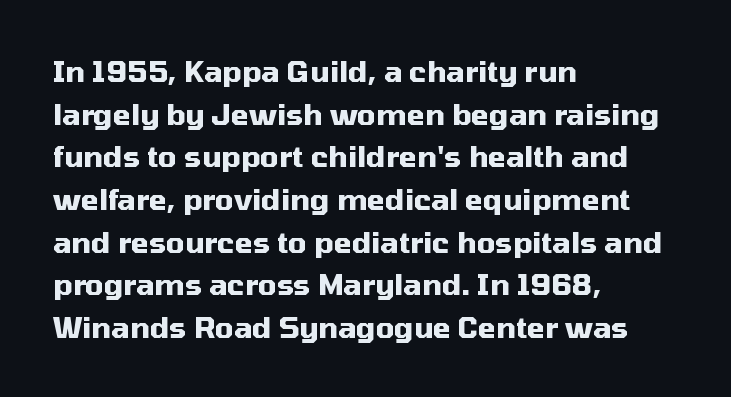
Q: Is the text bold? A: Yes.
Q: Is the text italic (slanted)? A: No, it is upright.
Q: Is the typeface a serif or a sans-serif typeface? A: Sans-serif.
Q: Is the text underlined? A: No.
Q: How is the paragraph aligned? A: Left-aligned.
Q: Is the spacing between letters normal or unusually wide? A: Normal.
Q: Is the spacing between lines tight, normal or loose? A: Normal.
Q: Width (condensed, normal, or wide)? A: Normal.
Q: Stroke contrast? A: Medium.
Q: x-height? A: Medium.
Q: Monospaced? A: No.
